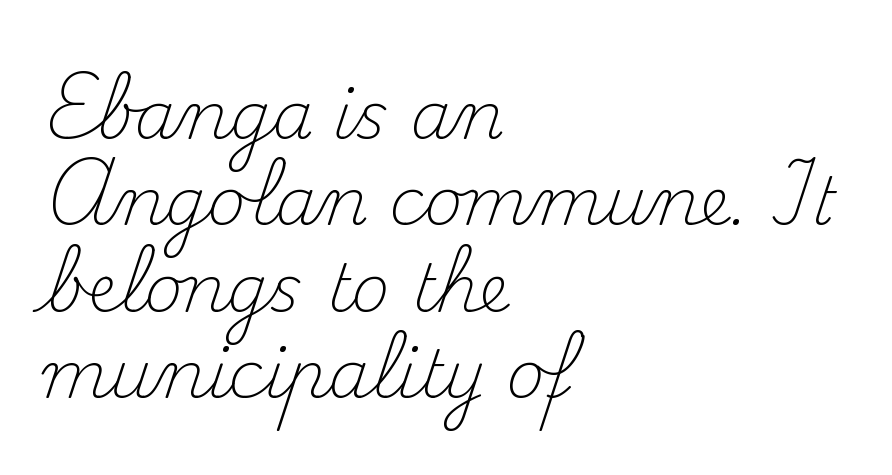
{"serif": "yes", "bold": "no", "weight": "light", "width": "normal", "stroke_contrast": "medium", "x_height": "small", "monospaced": "no", "underline": "no", "align": "left", "line_spacing": "normal", "line_spacing_ratio": 1.31, "letter_spacing": "normal", "letter_spacing_em": 0.0, "glyph_px": 66}
